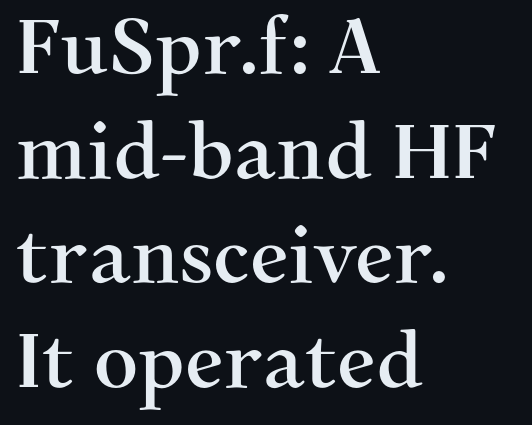
Vertical spacing — default. Note the varied advance widths — an 'i' is clearly narrower than an 'm'. The text was rendered using a seriffed face with decorative stroke endings. Default kerning and tracking; the words read as compact shapes. Plain, unruled lines of type.
